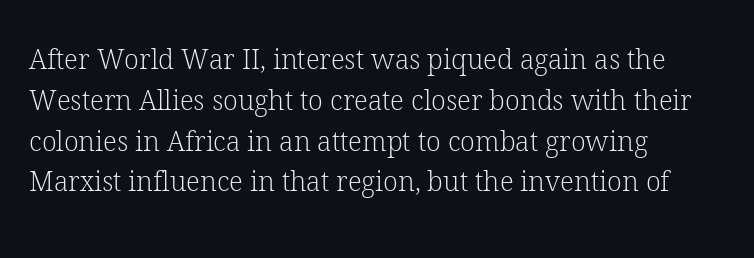
The passage shown stacks its lines at a standard gap. Plain, unruled lines of type. Summary of weight: not heavy and not bold. The rendering keeps characters at their native spacing. Notice how the stems are strictly vertical — no italics here.
